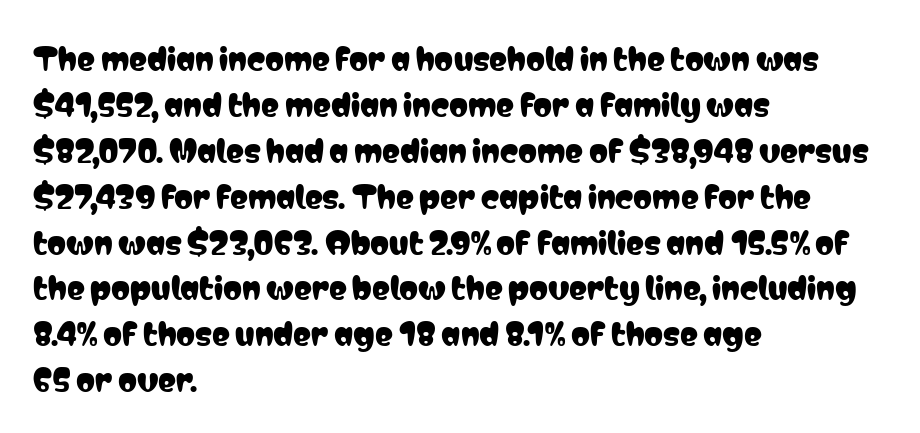
Do the characters align in a grid? No, the font is proportional. The face used here is a sans, in the tradition of grotesques and geometrics. The passage is arranged the way most books set body copy — flush left. The gap between lines stays unmarked.
